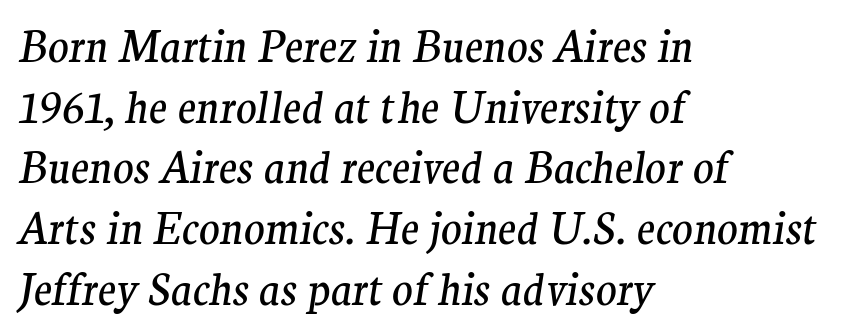
{"serif": "yes", "italic": "yes", "lean": "right", "slant_degrees": 9, "bold": "no", "weight": "regular", "width": "normal", "stroke_contrast": "medium", "x_height": "medium", "monospaced": "no", "underline": "no", "align": "left", "line_spacing": "normal", "line_spacing_ratio": 1.41, "letter_spacing": "normal", "letter_spacing_em": 0.0, "glyph_px": 43}
